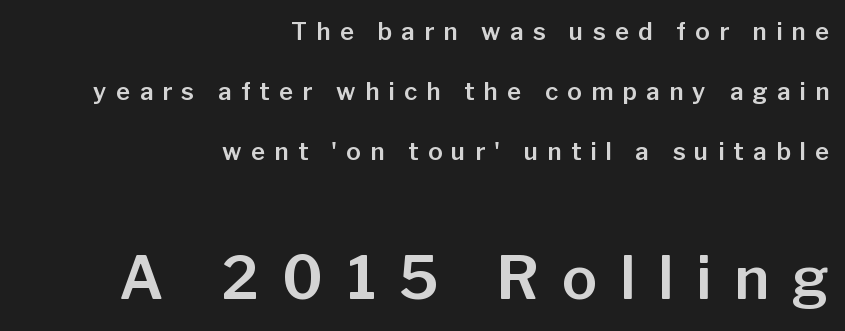
{"serif": "no", "italic": "no", "width": "normal", "stroke_contrast": "low", "x_height": "medium", "monospaced": "no", "underline": "no", "align": "right", "line_spacing": "loose", "line_spacing_ratio": 2.49, "letter_spacing": "wide", "letter_spacing_em": 0.39, "larger_block": "second", "size_ratio": 2.46, "glyph_px": 59}
